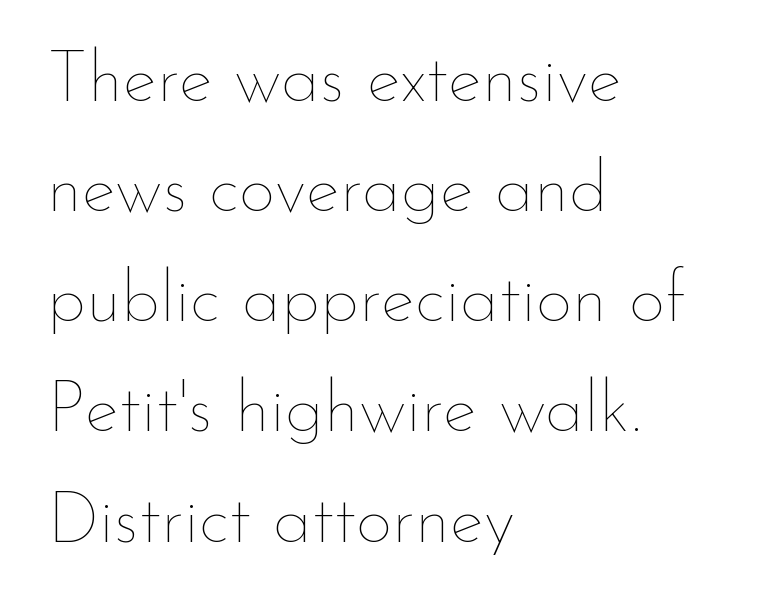
The gaps between neighbouring characters are ordinary and unremarkable. The words here are not underlined. If you drew a ruler down the left edge, every line would touch it. Italic: no, the glyphs are upright roman. Spacing verdict: proportional, widths tailored to each character.
